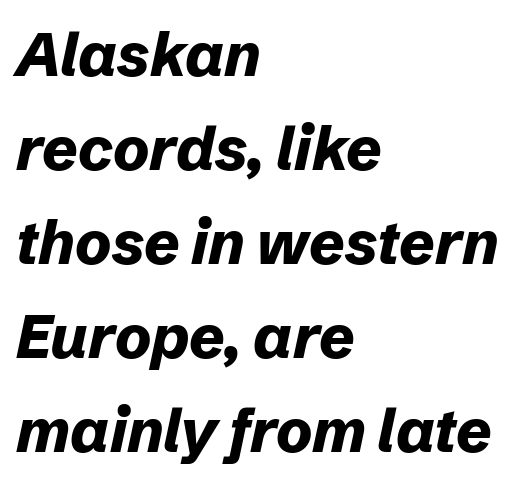
How heavy is the stroke? Heavy — this is a bold. The gap between lines stays unmarked. This sample has the flowing, uneven cadence of proportional lettering. Glyph-to-glyph distance matches everyday printed text.
